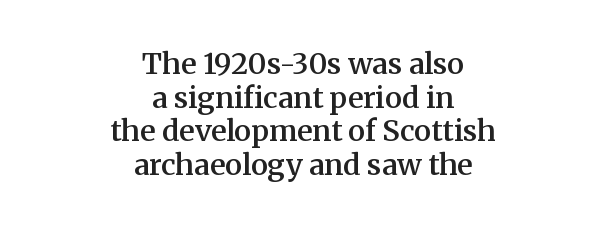
Q: Is the text bold? A: Semi-bold.
Q: Is the text italic (slanted)? A: No, it is upright.
Q: Is the typeface a serif or a sans-serif typeface? A: Serif.
Q: Is the text underlined? A: No.
Q: How is the paragraph aligned? A: Centered.
Q: Is the spacing between letters normal or unusually wide? A: Normal.
Q: Width (condensed, normal, or wide)? A: Normal.
Q: Stroke contrast? A: Medium.
Q: x-height? A: Medium.
Q: Monospaced? A: No.
